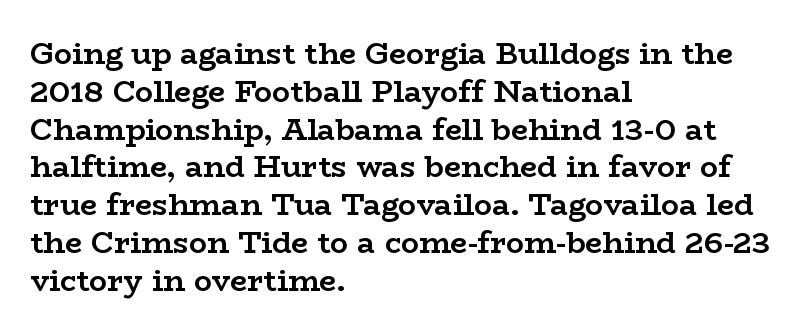
{"serif": "yes", "italic": "no", "bold": "yes", "weight": "semibold", "width": "wide", "stroke_contrast": "low", "x_height": "medium", "monospaced": "no", "underline": "no", "align": "left", "line_spacing": "normal", "line_spacing_ratio": 1.26, "letter_spacing": "normal", "letter_spacing_em": 0.0, "glyph_px": 30}
